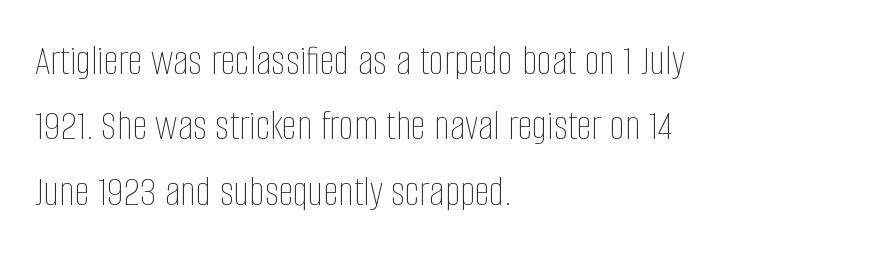
Q: Is the text bold? A: No.
Q: Is the text italic (slanted)? A: No, it is upright.
Q: Is the text underlined? A: No.
Q: How is the paragraph aligned? A: Left-aligned.
Q: Is the spacing between letters normal or unusually wide? A: Normal.
Q: Is the spacing between lines tight, normal or loose? A: Normal.
Q: Width (condensed, normal, or wide)? A: Condensed.
Q: Stroke contrast? A: Low.
Q: x-height? A: Large.
Q: Monospaced? A: No.
